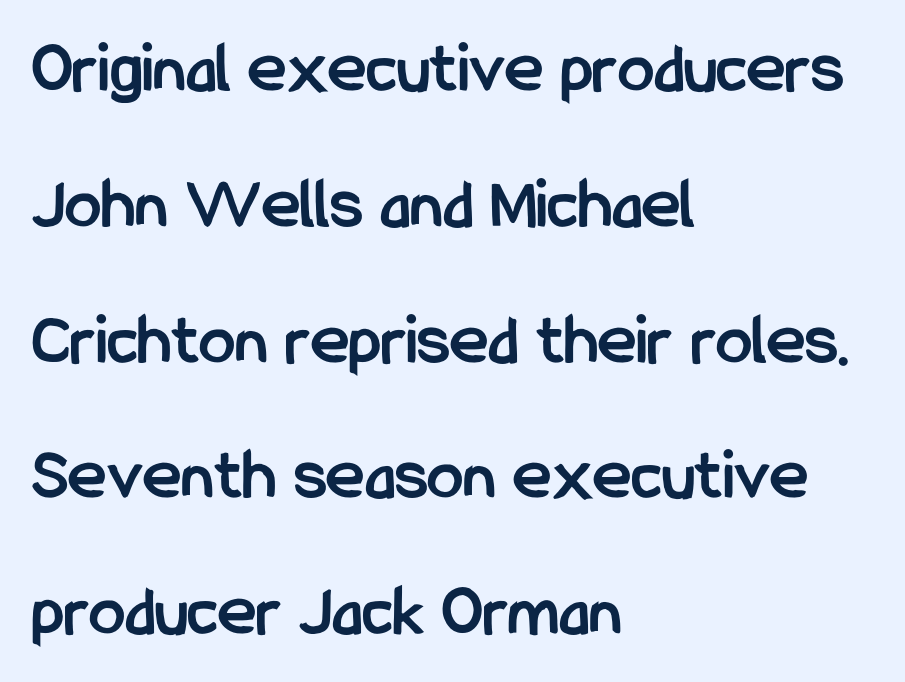
{"serif": "no", "italic": "no", "bold": "yes", "weight": "semibold", "width": "condensed", "stroke_contrast": "low", "x_height": "medium", "monospaced": "no", "underline": "no", "align": "left", "line_spacing_ratio": 1.86, "letter_spacing": "normal", "letter_spacing_em": 0.0, "glyph_px": 73}
